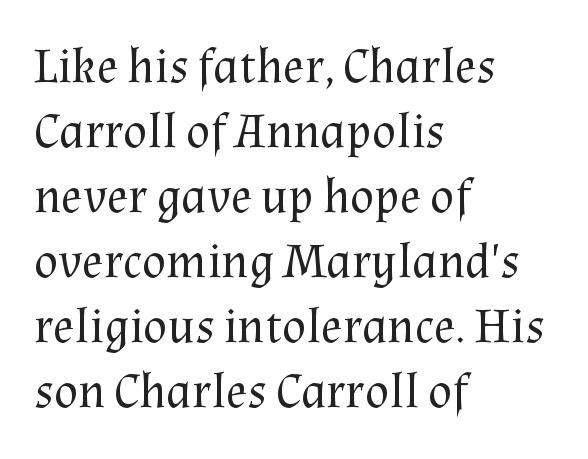
Q: Is the text bold? A: No.
Q: Is the text italic (slanted)? A: No, it is upright.
Q: Is the text underlined? A: No.
Q: How is the paragraph aligned? A: Left-aligned.
Q: Is the spacing between letters normal or unusually wide? A: Normal.
Q: Is the spacing between lines tight, normal or loose? A: Normal.
Q: Width (condensed, normal, or wide)? A: Normal.
Q: Stroke contrast? A: Medium.
Q: x-height? A: Medium.
Q: Monospaced? A: No.
